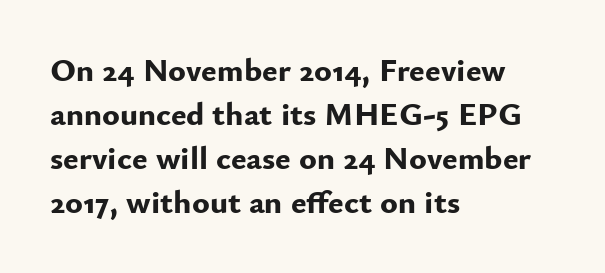
The image shows 33 px bold sans-serif type, upright; set left-aligned, normal line spacing (1.33x), normal letter spacing, not underlined; low stroke contrast and a small x-height.
